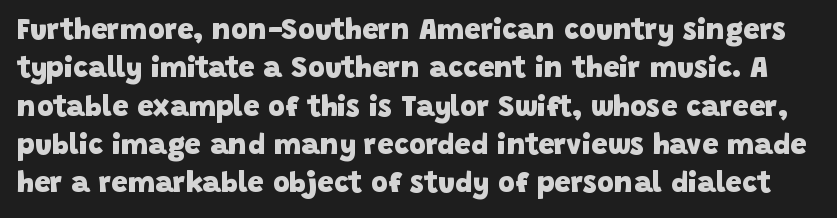
Glyph-to-glyph distance matches everyday printed text. In terms of letterform style, serifs are entirely absent. Compared with typical paragraphs, the rows here are spaced about the same. Is this a fixed-width face? No — the glyphs have proportional, varying widths. Has an underline been added? It has not.
